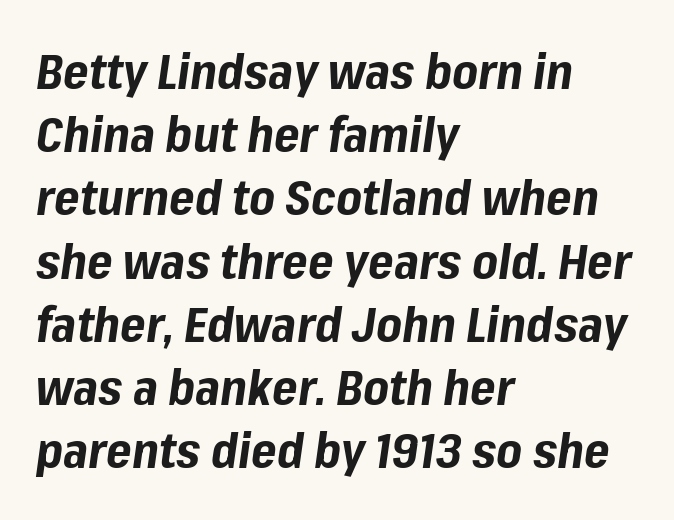
{"italic": "yes", "lean": "right", "slant_degrees": 8, "bold": "yes", "weight": "bold", "width": "normal", "stroke_contrast": "low", "x_height": "medium", "monospaced": "no", "underline": "no", "align": "left", "line_spacing": "normal", "line_spacing_ratio": 1.29, "letter_spacing": "normal", "letter_spacing_em": 0.0, "glyph_px": 49}
